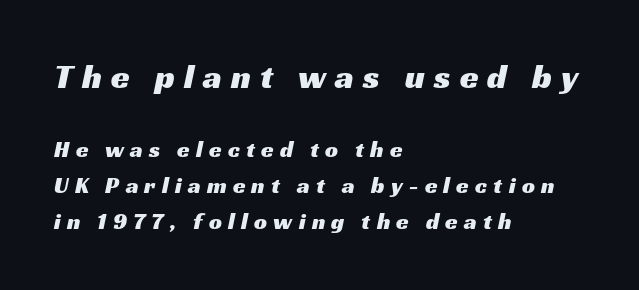
The image shows 34 px wide sans-serif type; set left-aligned, normal line spacing (1.56x), unusually wide letter spacing (+0.27 em), not underlined; the first (top) block is 1.48x larger; medium stroke contrast and a medium x-height.
